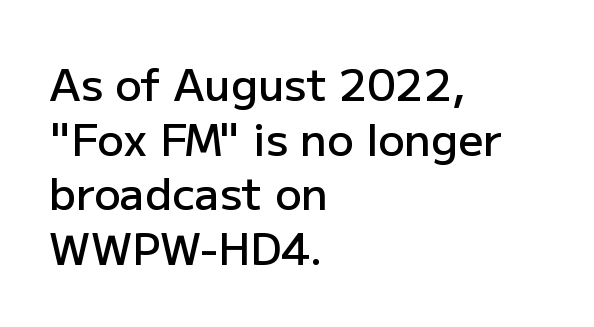
Q: Is the text bold? A: Semi-bold.
Q: Is the text italic (slanted)? A: No, it is upright.
Q: Is the typeface a serif or a sans-serif typeface? A: Sans-serif.
Q: Is the text underlined? A: No.
Q: How is the paragraph aligned? A: Left-aligned.
Q: Is the spacing between letters normal or unusually wide? A: Normal.
Q: Width (condensed, normal, or wide)? A: Normal.
Q: Stroke contrast? A: Low.
Q: x-height? A: Medium.
Q: Monospaced? A: No.
